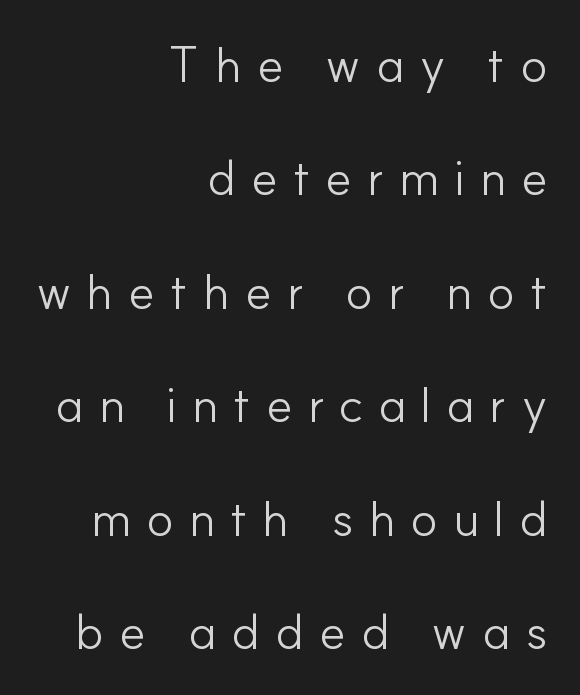
The image shows 50 px light sans-serif type, upright; set right-aligned, loose line spacing (2.27x), unusually wide letter spacing (+0.3 em), not underlined; low stroke contrast and a small x-height.
